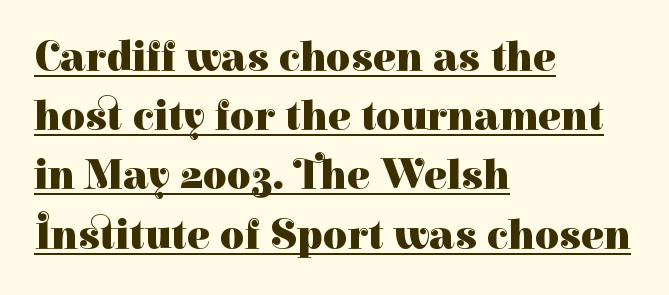
The image shows 42 px heavy serif type, upright; set left-aligned, normal line spacing (1.41x), normal letter spacing, underlined; high stroke contrast and a medium x-height.
